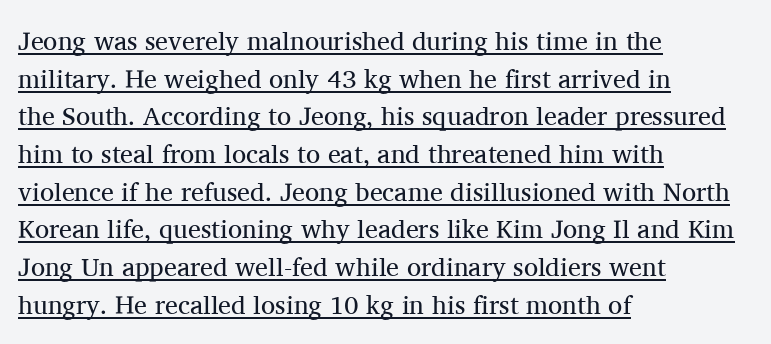
Line beginnings align vertically; line endings do not. What's the leading like? Ordinary, nothing unusual. The face used here is rendered with its standard letterfit. Caption: lettering with a line underneath. Notice how the stems are strictly vertical — no italics here.
